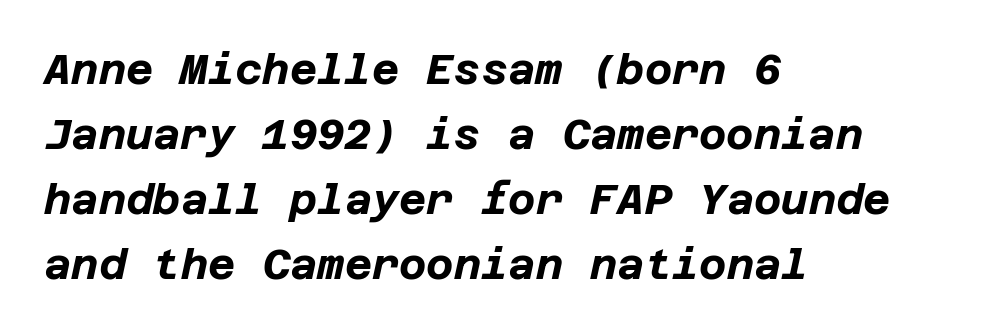
Strokes here are thick enough to call this a true bold. The foot of each line stays bare and open. Teacher's note: observe the even left margin — that is flush-left alignment. Looking at the ascenders, they clearly lean. This sample uses plain, unmodified letter spacing. The passage shown stacks its lines at a standard gap.
